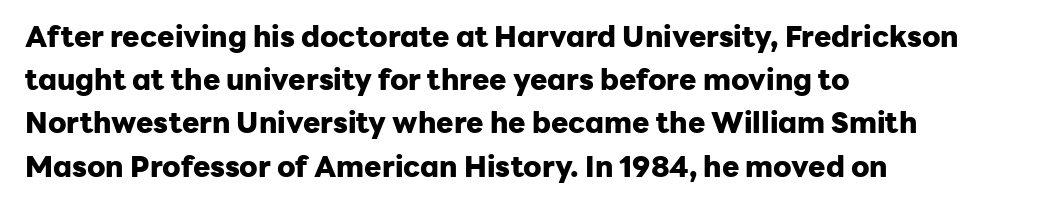
{"serif": "no", "italic": "no", "bold": "yes", "weight": "heavy", "width": "normal", "stroke_contrast": "low", "x_height": "medium", "monospaced": "no", "underline": "no", "align": "left", "line_spacing": "normal", "line_spacing_ratio": 1.49, "letter_spacing": "normal", "letter_spacing_em": 0.0, "glyph_px": 29}
